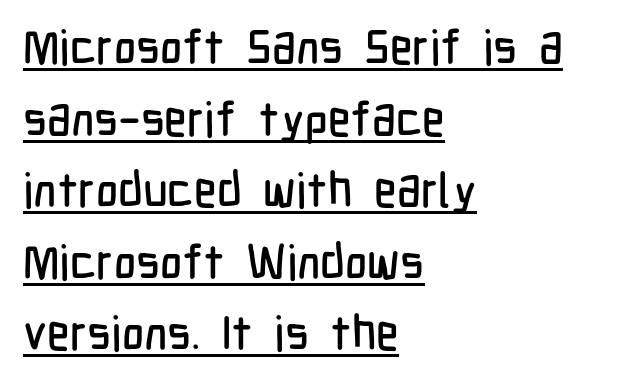
{"serif": "no", "italic": "no", "width": "condensed", "stroke_contrast": "low", "x_height": "medium", "monospaced": "no", "underline": "yes", "align": "left", "line_spacing": "normal", "line_spacing_ratio": 1.49, "letter_spacing": "normal", "letter_spacing_em": 0.0, "glyph_px": 48}
